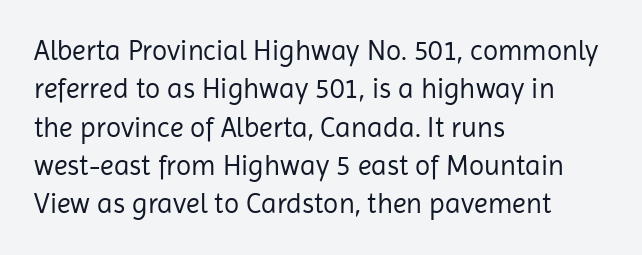
The paragraph shown leans on its left margin. The specimen omits any rule beneath the text block's lines. The passage shown stacks its lines at a standard gap. Are there feet on the stems? There aren't — it's a sans. Standard letterfit; no display-style spreading of the glyphs. The letters look calm and open, with moderate or lighter stems.
